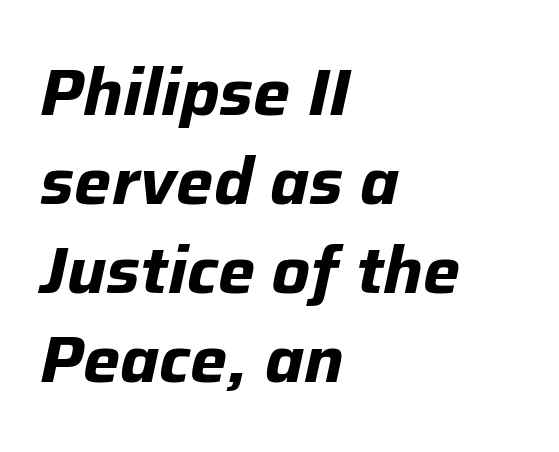
What's the leading like? Ordinary, nothing unusual. The rendering anchors every line to the left-hand side. Type without underlining. Plenty of ink on the page — the face is bold. This sample has the flowing, uneven cadence of proportional lettering.
